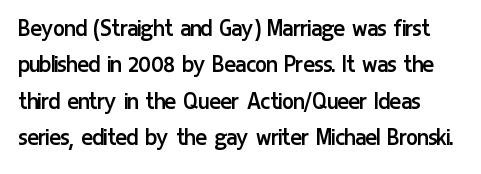
Q: Is the text bold? A: No.
Q: Is the text italic (slanted)? A: No, it is upright.
Q: Is the text underlined? A: No.
Q: Is the spacing between letters normal or unusually wide? A: Normal.
Q: Is the spacing between lines tight, normal or loose? A: Normal.
